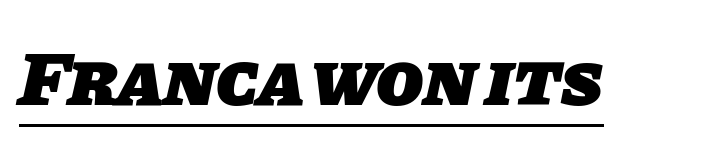
The image shows 77 px heavy type; set normal letter spacing, underlined; low stroke contrast and a large x-height.
